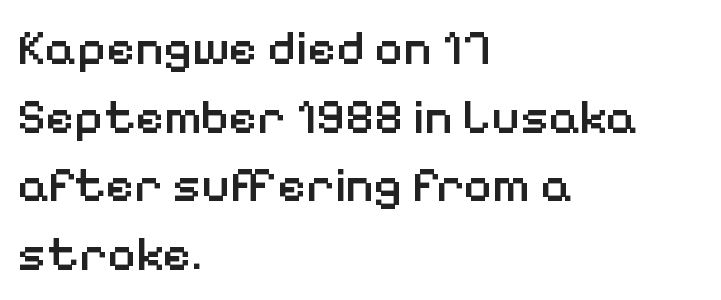
{"serif": "no", "italic": "no", "bold": "semi", "weight": "semibold", "width": "normal", "stroke_contrast": "low", "x_height": "medium", "monospaced": "no", "underline": "no", "align": "left", "line_spacing": "normal", "line_spacing_ratio": 1.4, "letter_spacing": "normal", "letter_spacing_em": 0.0, "glyph_px": 49}
